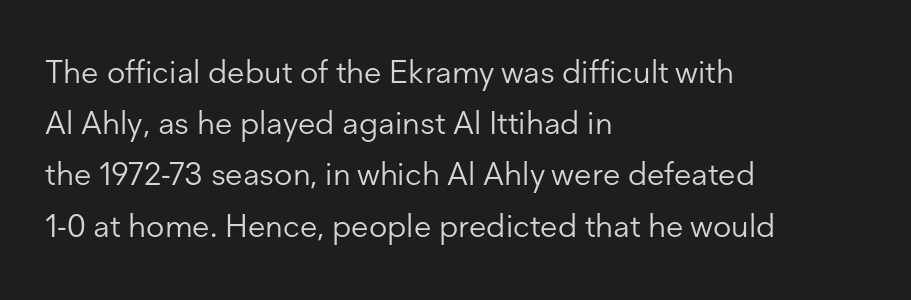
{"serif": "no", "italic": "no", "bold": "no", "weight": "light", "width": "normal", "stroke_contrast": "low", "x_height": "medium", "monospaced": "no", "underline": "no", "align": "left", "line_spacing": "normal", "line_spacing_ratio": 1.6, "letter_spacing": "normal", "letter_spacing_em": 0.0, "glyph_px": 32}
